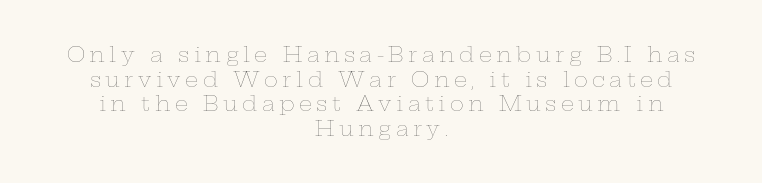
The image shows 21 px text type, upright; set centered, line spacing 1.17x, unusually wide letter spacing (+0.21 em), not underlined.
